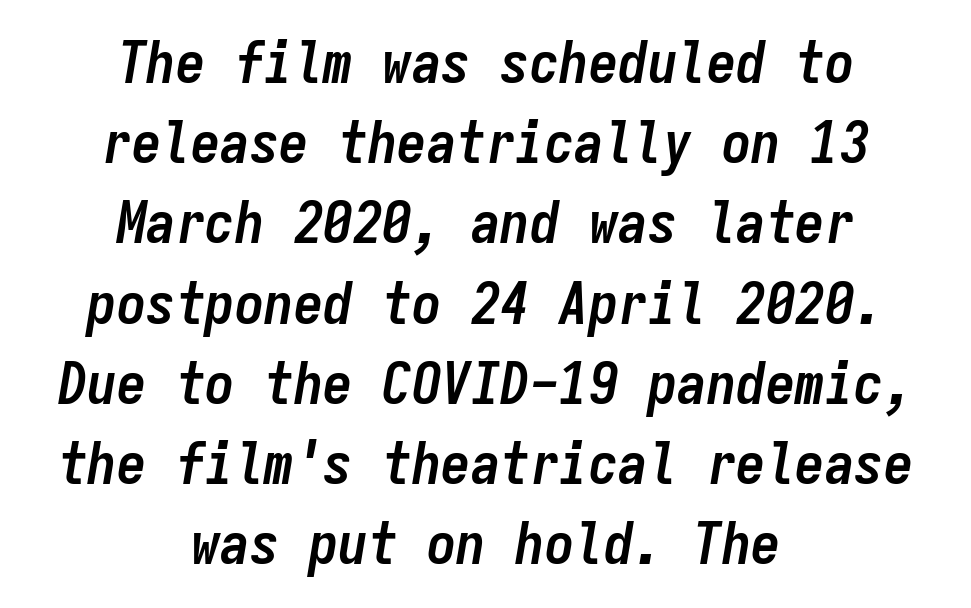
Q: Is the text bold? A: Yes.
Q: Is the text italic (slanted)? A: Yes, it leans right by about 9 degrees.
Q: Is the text underlined? A: No.
Q: How is the paragraph aligned? A: Centered.
Q: Is the spacing between letters normal or unusually wide? A: Normal.
Q: Is the spacing between lines tight, normal or loose? A: Normal.
Q: Width (condensed, normal, or wide)? A: Condensed.
Q: Stroke contrast? A: Low.
Q: x-height? A: Medium.
Q: Monospaced? A: Yes.
